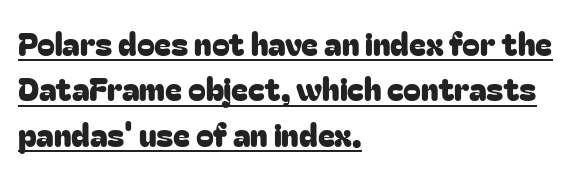
The image shows 32 px sans-serif type, upright; set left-aligned, normal line spacing (1.42x), normal letter spacing, underlined; low stroke contrast and a medium x-height.
